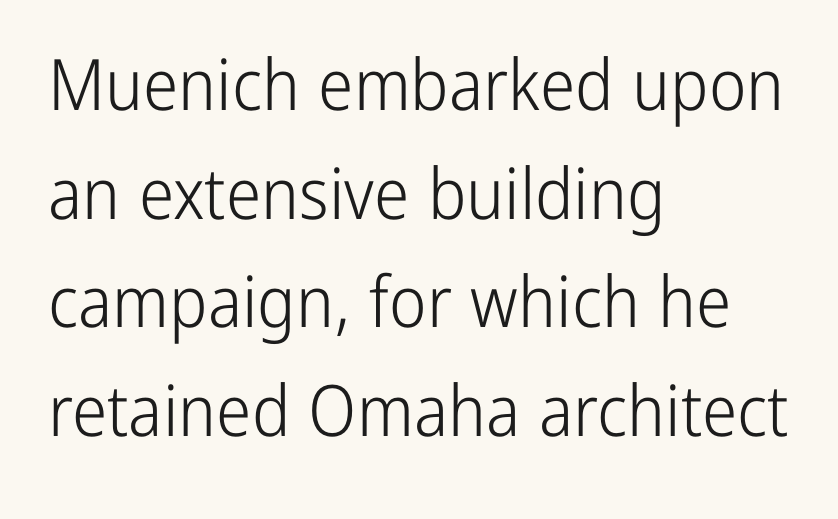
Typeset ragged right — the left edge is the straight one. Is this a sans? Yes — the strokes have no serifs. Regarding leading, the lines here are spaced in the standard way. The type is set solid horizontally, with unmodified tracking.
